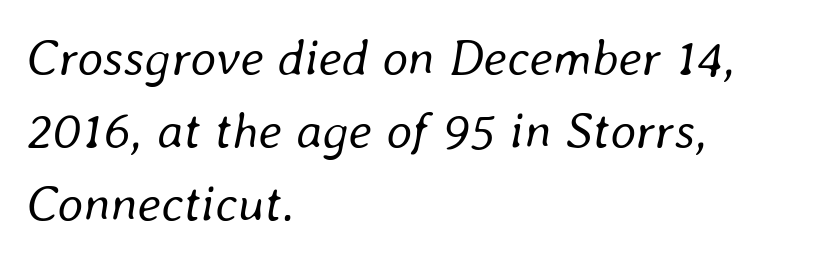
You could not count columns in this text — the font is proportionally spaced. Tracking value appears to be zero — textbook default spacing. One-word summary of the alignment: left. The designer left line spacing at the default.
